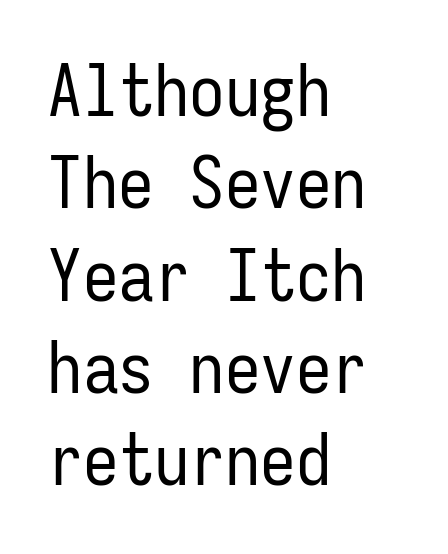
Letter spacing: default. Italic? Not at all — the glyphs are vertical. Compared with a typical body face, this is equally light or lighter still. The lines sit at an ordinary, default distance from one another. Notice how the passage keeps a crisp vertical edge on the left only.
